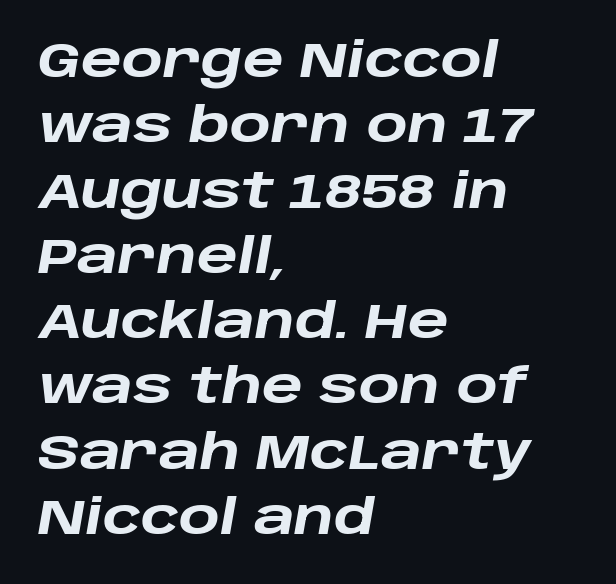
{"italic": "yes", "lean": "right", "slant_degrees": 10, "bold": "yes", "weight": "heavy", "width": "wide", "stroke_contrast": "low", "x_height": "large", "monospaced": "no", "underline": "no", "align": "left", "line_spacing": "normal", "line_spacing_ratio": 1.36, "letter_spacing": "normal", "letter_spacing_em": 0.0, "glyph_px": 48}
